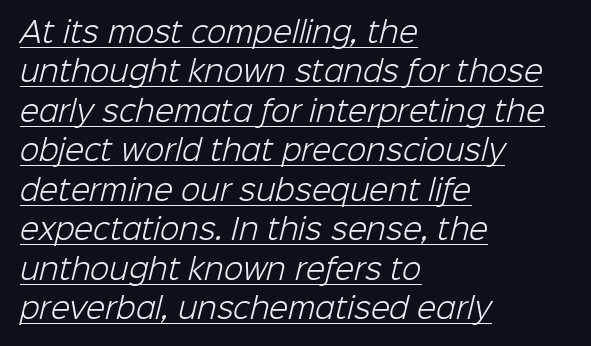
Q: Is the text bold? A: No.
Q: Is the typeface a serif or a sans-serif typeface? A: Sans-serif.
Q: Is the text underlined? A: Yes.
Q: How is the paragraph aligned? A: Left-aligned.
Q: Is the spacing between letters normal or unusually wide? A: Normal.
Q: Is the spacing between lines tight, normal or loose? A: Normal.
Q: Width (condensed, normal, or wide)? A: Normal.
Q: Stroke contrast? A: Low.
Q: x-height? A: Medium.
Q: Monospaced? A: No.
